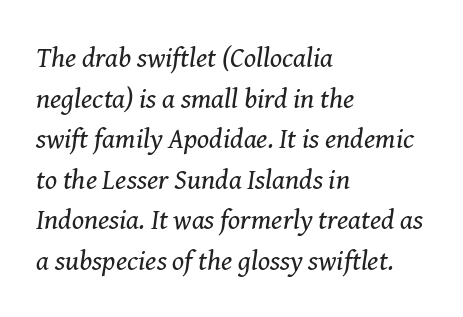
The image shows 28 px regular-weight serif type, italic (leaning right); set left-aligned, normal line spacing (1.45x), normal letter spacing, not underlined; medium stroke contrast and a medium x-height.
